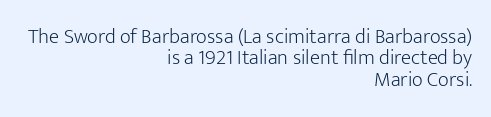
Line endings align vertically; line beginnings do not. Letters rest on an invisible, unmarked baseline. The cut favours lightness, reaching ordinary text weight at its darkest. Nobody touched the tracking dial on this one.
